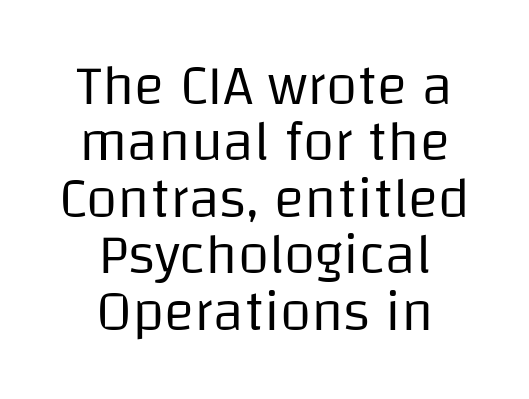
{"serif": "no", "italic": "no", "bold": "no", "weight": "regular", "width": "normal", "stroke_contrast": "low", "x_height": "large", "monospaced": "no", "underline": "no", "align": "center", "line_spacing": "tight", "line_spacing_ratio": 0.99, "letter_spacing": "normal", "letter_spacing_em": 0.0, "glyph_px": 57}
